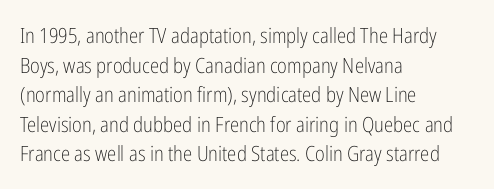
{"italic": "no", "bold": "no", "underline": "no", "align": "left", "line_spacing": "normal", "line_spacing_ratio": 1.41, "letter_spacing": "normal", "letter_spacing_em": 0.0, "glyph_px": 21}
